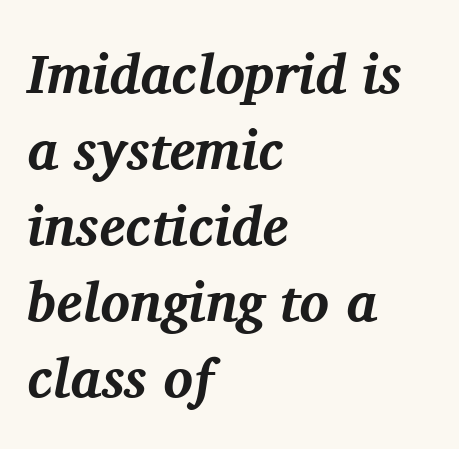
{"serif": "yes", "italic": "yes", "lean": "right", "slant_degrees": 11, "bold": "yes", "weight": "bold", "width": "normal", "stroke_contrast": "medium", "x_height": "medium", "monospaced": "no", "underline": "no", "align": "left", "line_spacing": "normal", "line_spacing_ratio": 1.38, "letter_spacing": "normal", "letter_spacing_em": 0.0, "glyph_px": 55}
